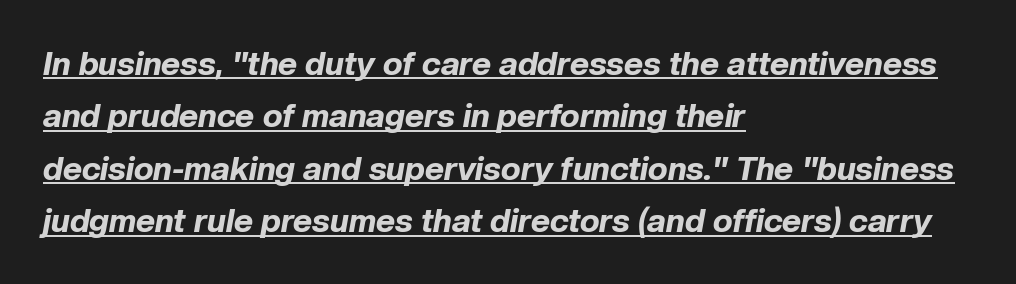
Q: Is the text bold? A: Yes.
Q: Is the text italic (slanted)? A: Yes, it leans right by about 10 degrees.
Q: Is the text underlined? A: Yes.
Q: How is the paragraph aligned? A: Left-aligned.
Q: Is the spacing between letters normal or unusually wide? A: Normal.
Q: Is the spacing between lines tight, normal or loose? A: Normal.
Q: Width (condensed, normal, or wide)? A: Normal.
Q: Stroke contrast? A: Low.
Q: x-height? A: Medium.
Q: Monospaced? A: No.
